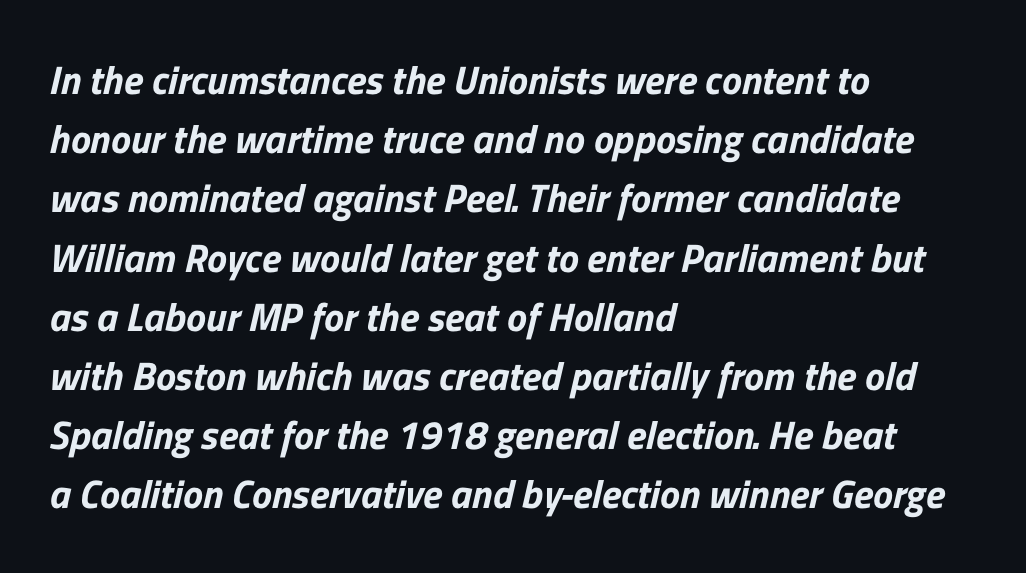
Regarding serifs, this sample does without them. Caption: multi-line text, flush left, ragged right. You could not count columns in this text — the font is proportionally spaced. The lines sit at an ordinary, default distance from one another. A clean baseline with only descenders dipping below it.
